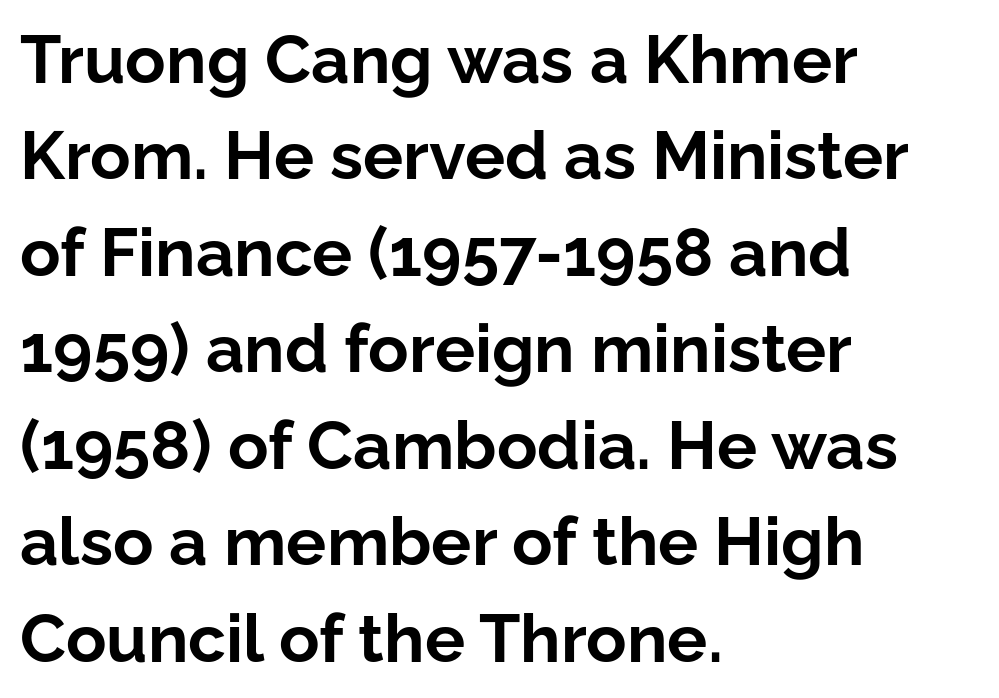
Q: Is the text bold? A: Yes.
Q: Is the text italic (slanted)? A: No, it is upright.
Q: Is the typeface a serif or a sans-serif typeface? A: Sans-serif.
Q: Is the text underlined? A: No.
Q: How is the paragraph aligned? A: Left-aligned.
Q: Is the spacing between letters normal or unusually wide? A: Normal.
Q: Is the spacing between lines tight, normal or loose? A: Normal.
Q: Width (condensed, normal, or wide)? A: Normal.
Q: Stroke contrast? A: Low.
Q: x-height? A: Medium.
Q: Monospaced? A: No.
